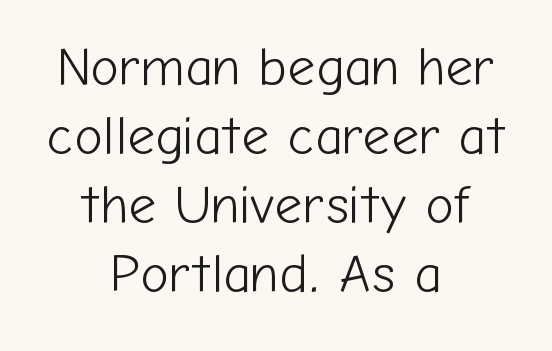
The image shows 54 px light sans-serif type, upright; set centered, normal line spacing (1.28x), normal letter spacing, not underlined; low stroke contrast and a medium x-height.
